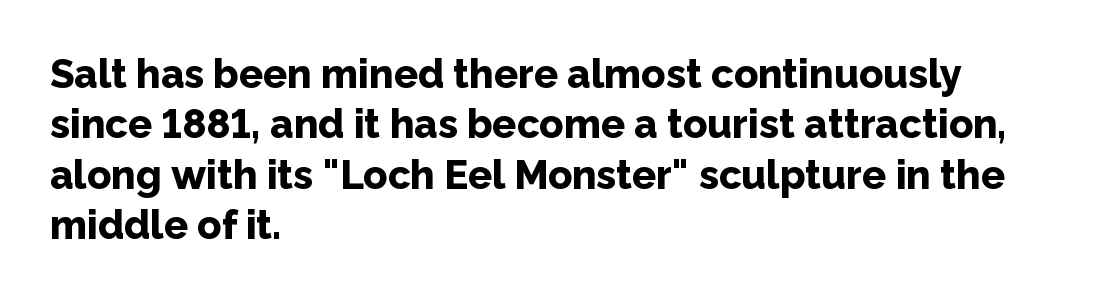
{"serif": "no", "italic": "no", "bold": "yes", "weight": "bold", "width": "normal", "stroke_contrast": "low", "x_height": "medium", "monospaced": "no", "underline": "no", "align": "left", "line_spacing": "normal", "line_spacing_ratio": 1.26, "letter_spacing": "normal", "letter_spacing_em": 0.0, "glyph_px": 40}
